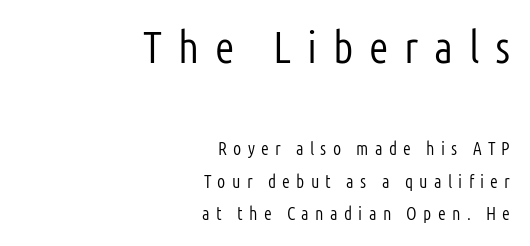
{"serif": "no", "italic": "no", "bold": "no", "weight": "light", "width": "condensed", "stroke_contrast": "low", "x_height": "medium", "monospaced": "no", "underline": "no", "align": "right", "line_spacing_ratio": 1.82, "letter_spacing": "wide", "letter_spacing_em": 0.35, "larger_block": "first", "size_ratio": 2.5, "glyph_px": 45}
